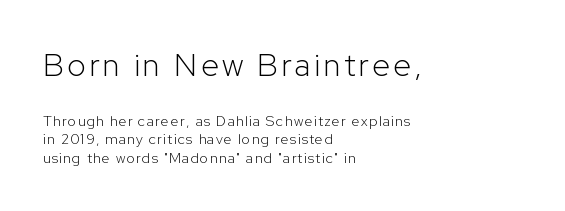
Q: Is the text bold? A: No.
Q: Is the text italic (slanted)? A: No, it is upright.
Q: Is the typeface a serif or a sans-serif typeface? A: Sans-serif.
Q: Is the text underlined? A: No.
Q: How is the paragraph aligned? A: Left-aligned.
Q: Is the spacing between lines tight, normal or loose? A: Normal.
Q: Which block of text is set in a larger size, the first (top) or the second (bottom)? A: The first (top) one.
Q: Width (condensed, normal, or wide)? A: Normal.
Q: Stroke contrast? A: Low.
Q: x-height? A: Medium.
Q: Monospaced? A: No.
